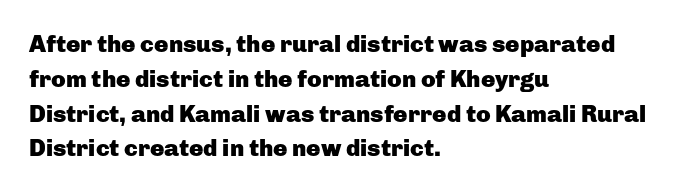
Nope, not italic — everything's standing straight. The passage shown has conventional tracking throughout. Bold? Absolutely — the strokes are thick and heavy. If you drew a ruler down the left edge, every line would touch it. The gap between lines stays unmarked. Horizontal bands of white between lines are of average thickness.
